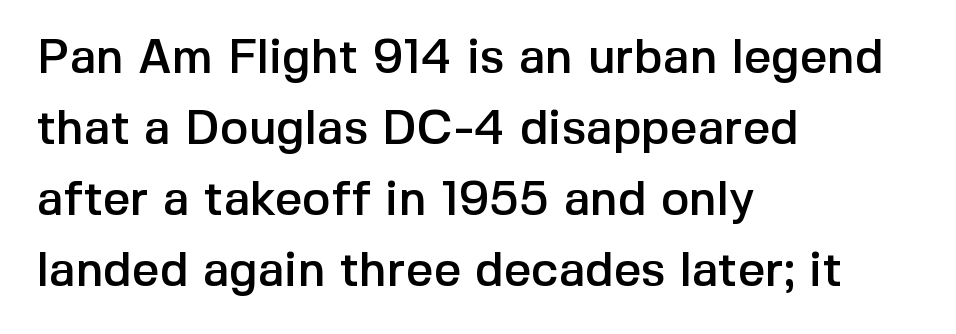
The type is set solid horizontally, with unmodified tracking. Leading: standard. A sans-serif font was chosen for this passage. Anything drawn beneath the words? Only blank space.
